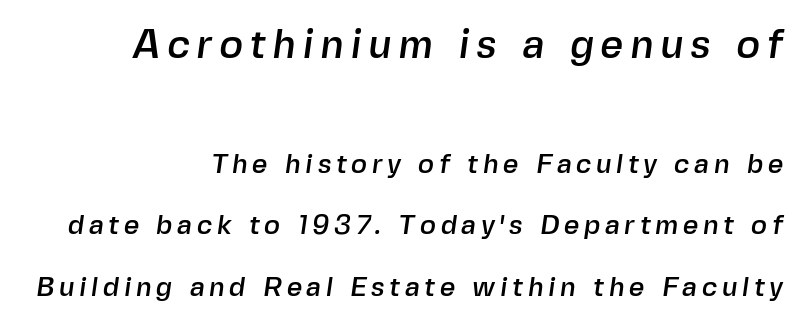
{"serif": "no", "width": "normal", "x_height": "medium", "monospaced": "no", "underline": "no", "align": "right", "line_spacing": "loose", "line_spacing_ratio": 2.29, "larger_block": "first", "size_ratio": 1.48, "glyph_px": 40}
